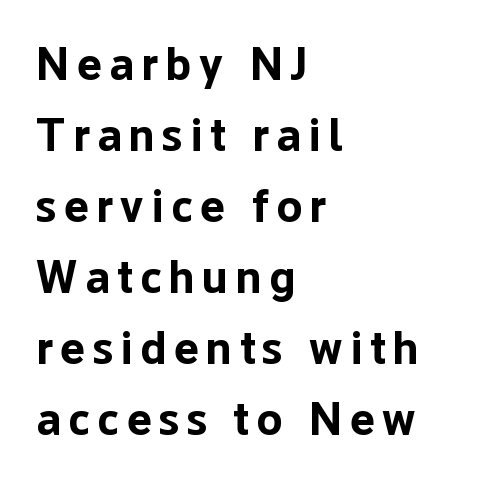
Q: Is the text bold? A: Yes.
Q: Is the text italic (slanted)? A: No, it is upright.
Q: Is the typeface a serif or a sans-serif typeface? A: Sans-serif.
Q: Is the text underlined? A: No.
Q: How is the paragraph aligned? A: Left-aligned.
Q: Is the spacing between lines tight, normal or loose? A: Normal.
Q: Width (condensed, normal, or wide)? A: Normal.
Q: Stroke contrast? A: Low.
Q: x-height? A: Medium.
Q: Monospaced? A: No.
